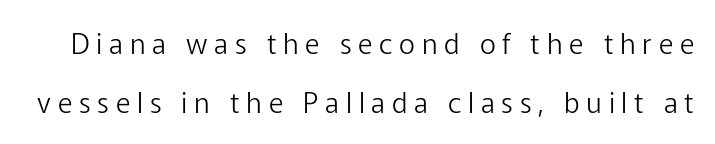
The image shows 28 px light sans-serif type, upright; set loose line spacing (2.11x), unusually wide letter spacing (+0.24 em), not underlined; low stroke contrast and a medium x-height.
